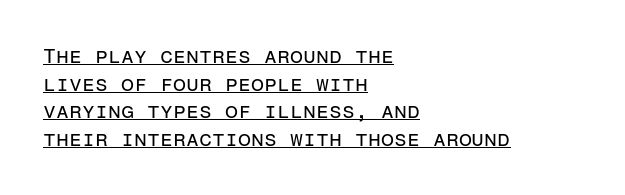
{"italic": "no", "bold": "no", "underline": "yes", "align": "left", "line_spacing": "normal", "line_spacing_ratio": 1.31, "letter_spacing": "normal", "letter_spacing_em": 0.0, "glyph_px": 21}
